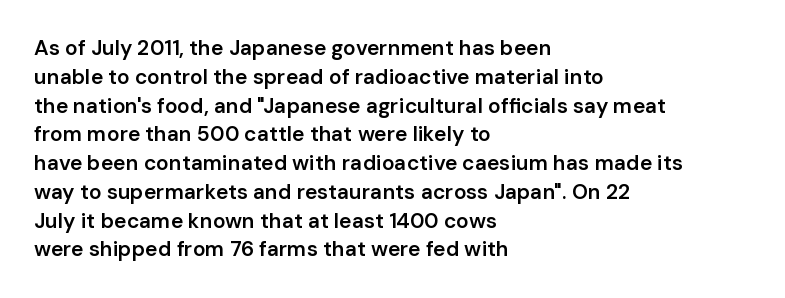
{"italic": "no", "bold": "semi", "underline": "no", "align": "left", "line_spacing": "normal", "line_spacing_ratio": 1.37, "letter_spacing": "normal", "letter_spacing_em": 0.0, "glyph_px": 21}
